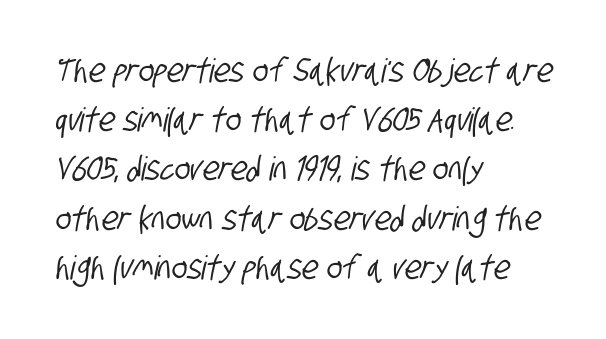
The image shows 33 px condensed sans-serif type; set left-aligned, normal line spacing (1.49x), normal letter spacing, not underlined; low stroke contrast and a large x-height.
